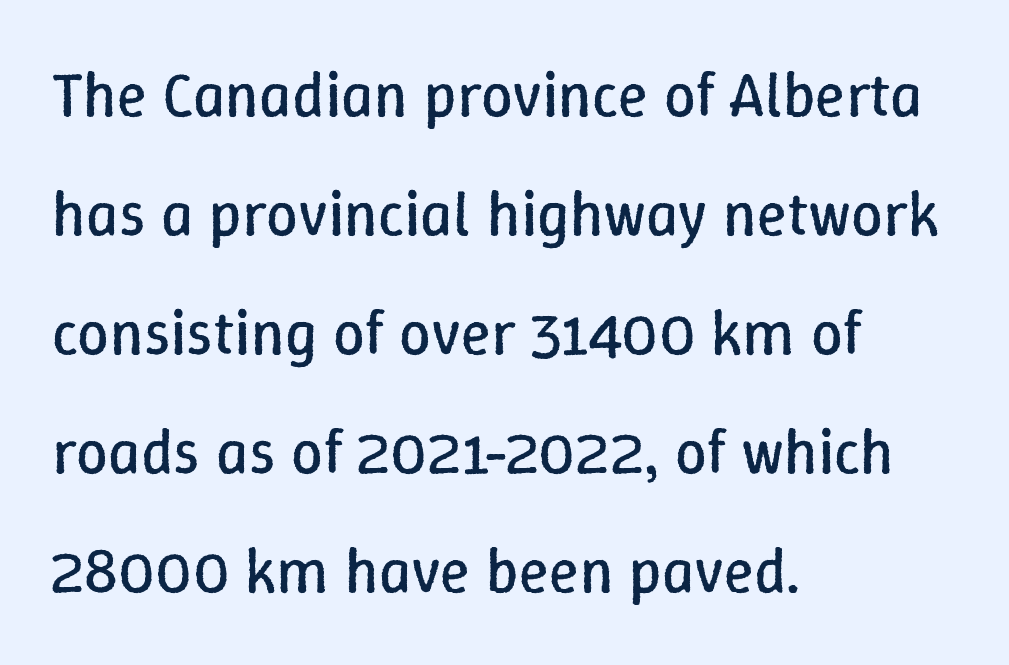
{"italic": "no", "bold": "no", "weight": "regular", "width": "normal", "stroke_contrast": "low", "x_height": "medium", "monospaced": "no", "underline": "no", "align": "left", "line_spacing_ratio": 1.89, "letter_spacing": "normal", "letter_spacing_em": 0.0, "glyph_px": 63}
